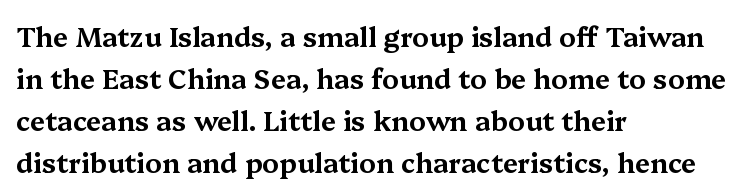
Q: Is the text italic (slanted)? A: No, it is upright.
Q: Is the text underlined? A: No.
Q: How is the paragraph aligned? A: Left-aligned.
Q: Is the spacing between letters normal or unusually wide? A: Normal.
Q: Is the spacing between lines tight, normal or loose? A: Normal.
